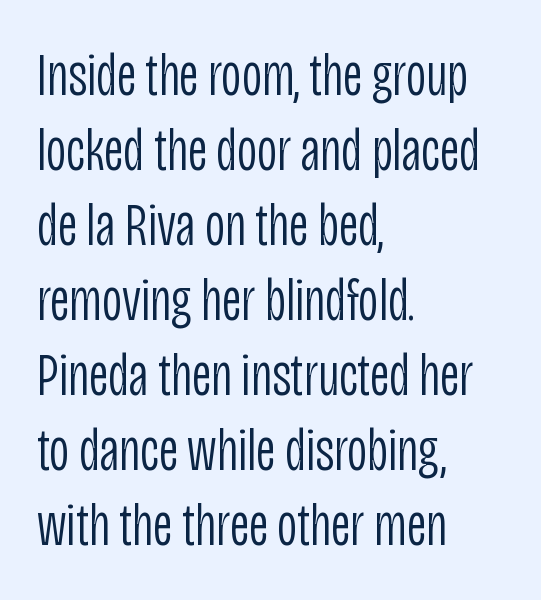
Unlike a traditional serif, this face leaves its strokes unadorned. The space directly below the letters is spotless. No extra ink here — the face is not bold. A classic flush-left, rag-right setting is used for this passage. Do the letters lean? They stand straight.
